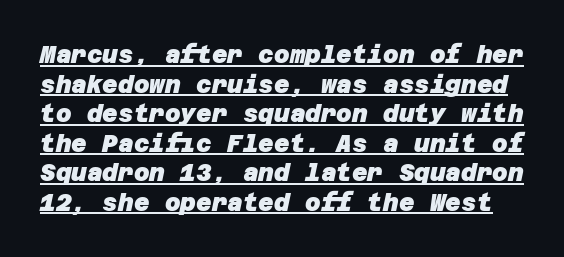
Q: Is the text bold? A: Yes.
Q: Is the text underlined? A: Yes.
Q: Is the spacing between letters normal or unusually wide? A: Normal.
